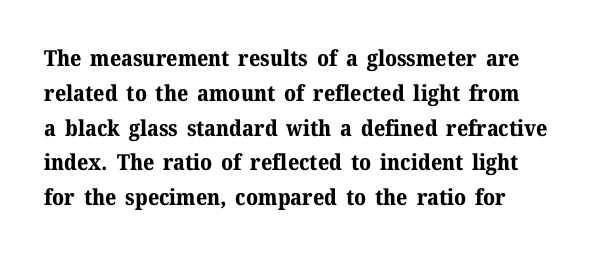
{"italic": "no", "bold": "yes", "underline": "no", "line_spacing": "normal", "line_spacing_ratio": 1.58, "letter_spacing": "normal", "letter_spacing_em": 0.0, "glyph_px": 22}
